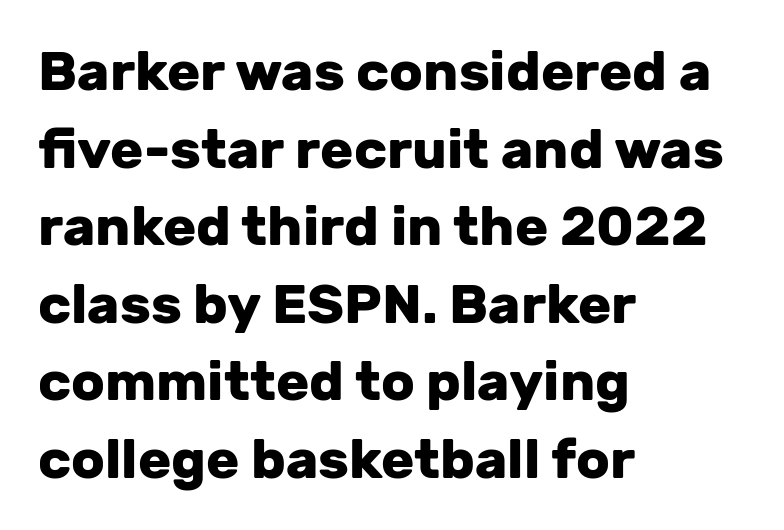
Here the glyphs are tracked normally, forming tight word shapes. Tall strokes in this sample are plumb rather than angled. You could not count columns in this text — the font is proportionally spaced. Typesetter's note: full bold, strokes at maximum text heaviness. In terms of leading, this rendering sits right in the middle.
